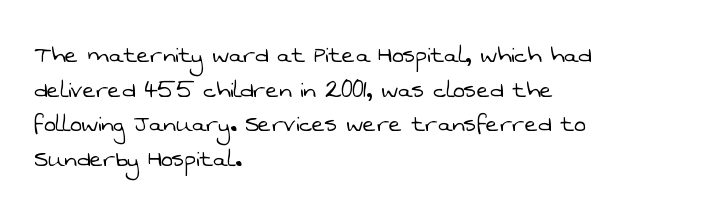
Do the characters align in a grid? No, the font is proportional. Examine the stroke ends and you'll find no serifs. The tracking reads as untouched default to a designer's eye. Each row of text sits above clean, open space.
